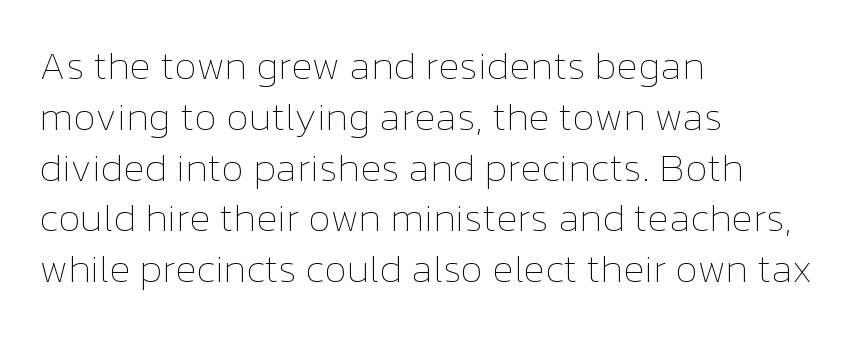
The image shows 40 px thin type, upright; set left-aligned, normal line spacing (1.27x), normal letter spacing, not underlined; low stroke contrast and a medium x-height.
